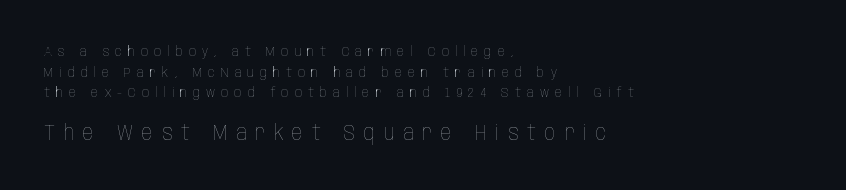
Reading down the block, your eye returns to a fixed left position each line. Normally led — the rows are evenly, conventionally spaced. Quick note: not italic, upright. Decoration check: the copy has no underline.
